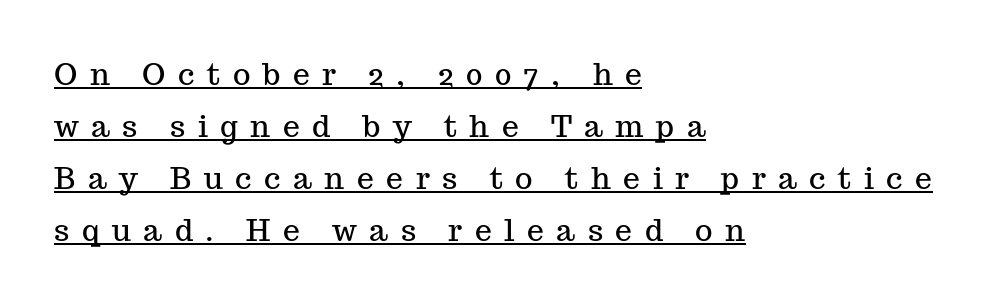
The image shows 30 px serif type, upright; set left-aligned, line spacing 1.73x, unusually wide letter spacing (+0.42 em), underlined; medium stroke contrast and a medium x-height.
